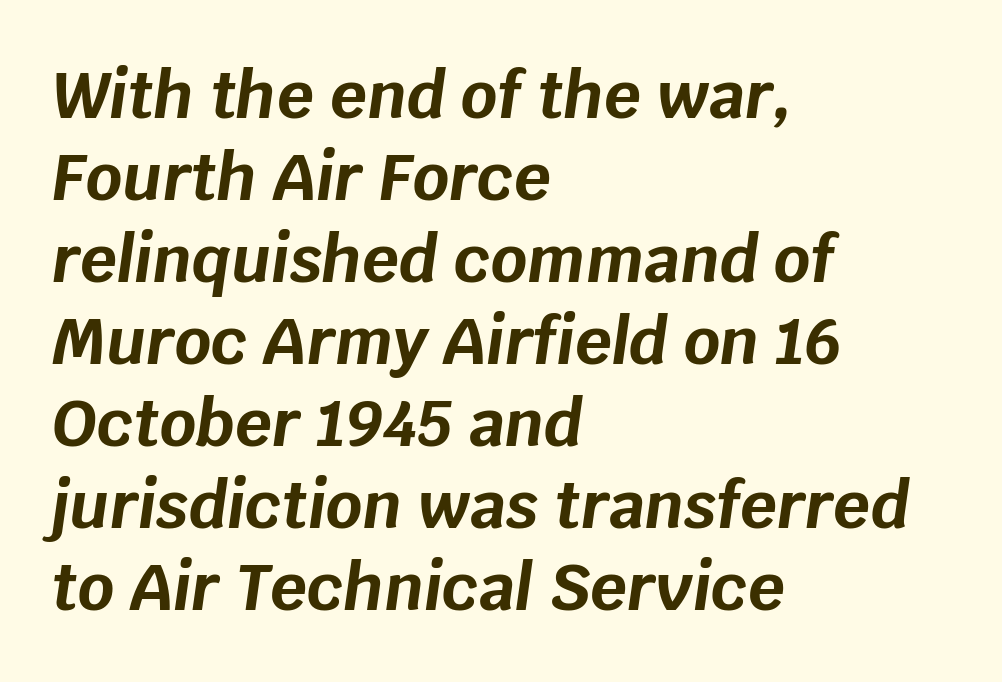
Q: Is the text bold? A: Yes.
Q: Is the text italic (slanted)? A: Yes, it leans right by about 8 degrees.
Q: Is the text underlined? A: No.
Q: How is the paragraph aligned? A: Left-aligned.
Q: Is the spacing between letters normal or unusually wide? A: Normal.
Q: Is the spacing between lines tight, normal or loose? A: Normal.
Q: Width (condensed, normal, or wide)? A: Normal.
Q: Stroke contrast? A: Low.
Q: x-height? A: Large.
Q: Monospaced? A: No.
